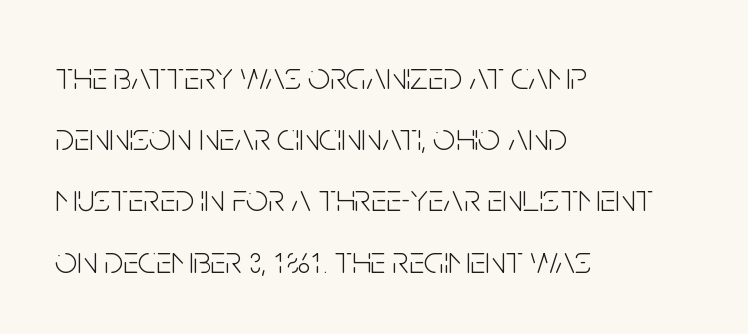
Q: Is the text bold? A: No.
Q: Is the text italic (slanted)? A: No, it is upright.
Q: Is the typeface a serif or a sans-serif typeface? A: Sans-serif.
Q: Is the text underlined? A: No.
Q: How is the paragraph aligned? A: Left-aligned.
Q: Is the spacing between letters normal or unusually wide? A: Normal.
Q: Is the spacing between lines tight, normal or loose? A: Normal.
Q: Width (condensed, normal, or wide)? A: Condensed.
Q: Stroke contrast? A: Low.
Q: x-height? A: Large.
Q: Monospaced? A: No.
